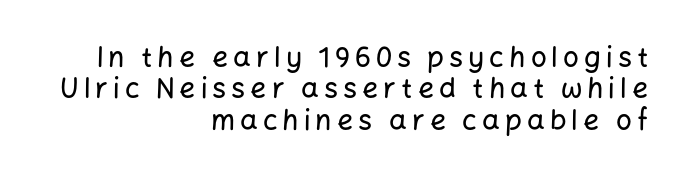
The image shows 28 px sans-serif type, upright; set right-aligned, tight line spacing (1.12x), not underlined; low stroke contrast and a medium x-height.
